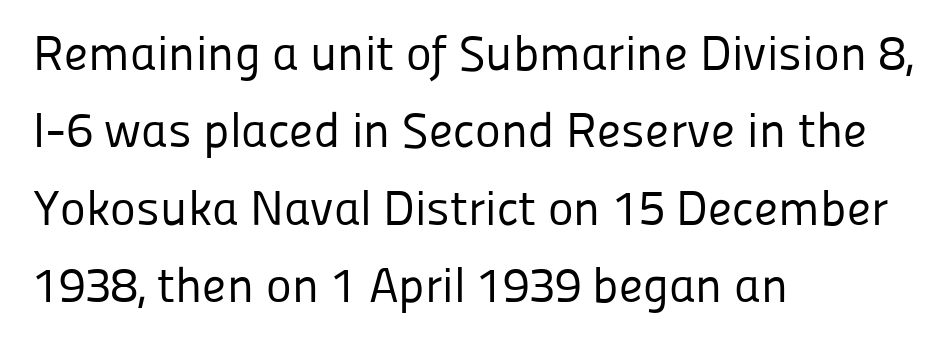
This rendering features lettering with no underline. Weight: in the light-to-regular range. Spacing between characters is what you'd get straight out of the box. Looks like regular typesetting: each glyph gets only the width it needs. Does the type have serifs? No, each stem ends abruptly. The rendering anchors every line to the left-hand side.
